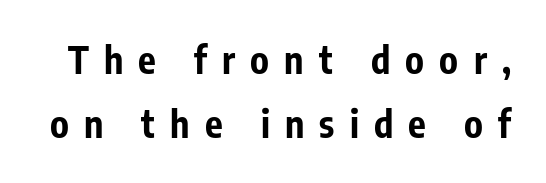
Typesetter's note: full bold, strokes at maximum text heaviness. This is sans-serif lettering, the kind often seen on screens and signage. Just letters on the line, the space beneath them empty. Proportional: the letters do not fall into vertical columns.
